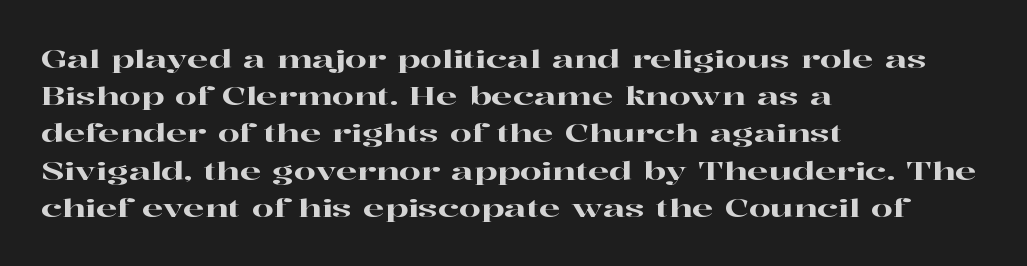
Q: Is the text italic (slanted)? A: No, it is upright.
Q: Is the text underlined? A: No.
Q: How is the paragraph aligned? A: Left-aligned.
Q: Is the spacing between letters normal or unusually wide? A: Normal.
Q: Is the spacing between lines tight, normal or loose? A: Normal.
